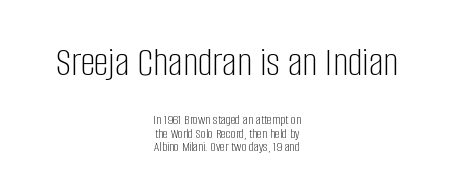
Q: Is the text bold? A: No.
Q: Is the text italic (slanted)? A: No, it is upright.
Q: Is the typeface a serif or a sans-serif typeface? A: Sans-serif.
Q: Is the text underlined? A: No.
Q: How is the paragraph aligned? A: Centered.
Q: Is the spacing between letters normal or unusually wide? A: Normal.
Q: Is the spacing between lines tight, normal or loose? A: Tight.
Q: Which block of text is set in a larger size, the first (top) or the second (bottom)? A: The first (top) one.
Q: Width (condensed, normal, or wide)? A: Condensed.
Q: Stroke contrast? A: Low.
Q: x-height? A: Large.
Q: Monospaced? A: No.
